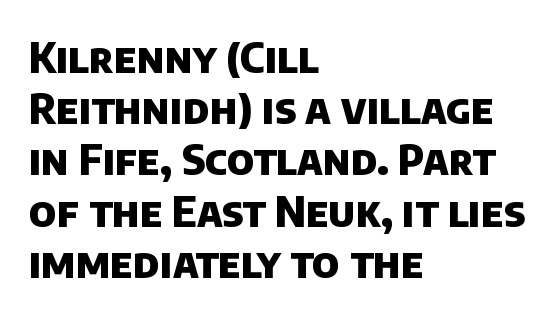
The image shows 42 px heavy sans-serif type; set left-aligned, line spacing 1.22x, normal letter spacing, not underlined; low stroke contrast and a large x-height.
